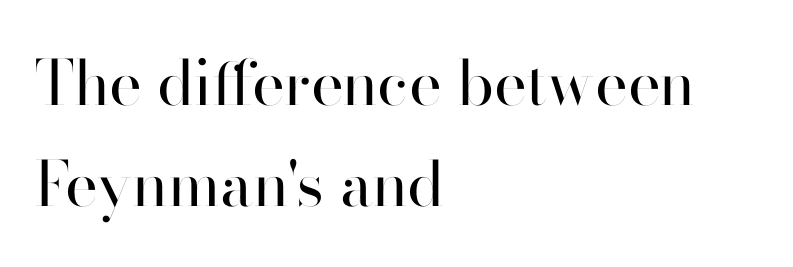
The image shows 62 px regular-weight sans-serif type, upright; set left-aligned, normal line spacing (1.63x), normal letter spacing, not underlined; high stroke contrast and a small x-height.
